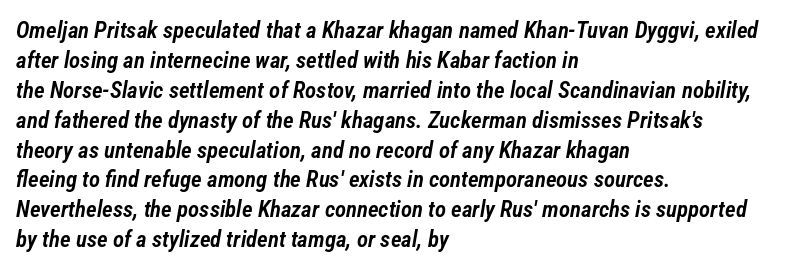
{"italic": "yes", "lean": "right", "slant_degrees": 12, "bold": "semi", "underline": "no", "align": "left", "line_spacing": "normal", "line_spacing_ratio": 1.3, "letter_spacing": "normal", "letter_spacing_em": 0.0, "glyph_px": 23}
